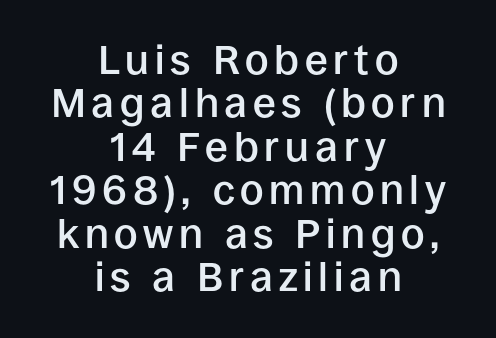
Q: Is the text bold? A: Semi-bold.
Q: Is the text italic (slanted)? A: No, it is upright.
Q: Is the typeface a serif or a sans-serif typeface? A: Sans-serif.
Q: Is the text underlined? A: No.
Q: How is the paragraph aligned? A: Centered.
Q: Is the spacing between lines tight, normal or loose? A: Tight.
Q: Width (condensed, normal, or wide)? A: Normal.
Q: Stroke contrast? A: Low.
Q: x-height? A: Large.
Q: Monospaced? A: No.
